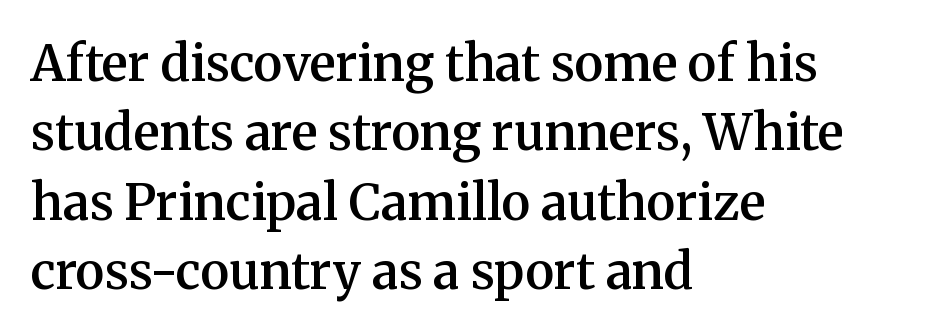
Q: Is the text bold? A: Semi-bold.
Q: Is the text italic (slanted)? A: No, it is upright.
Q: Is the typeface a serif or a sans-serif typeface? A: Serif.
Q: Is the text underlined? A: No.
Q: How is the paragraph aligned? A: Left-aligned.
Q: Is the spacing between letters normal or unusually wide? A: Normal.
Q: Is the spacing between lines tight, normal or loose? A: Normal.
Q: Width (condensed, normal, or wide)? A: Normal.
Q: Stroke contrast? A: Medium.
Q: x-height? A: Medium.
Q: Monospaced? A: No.
